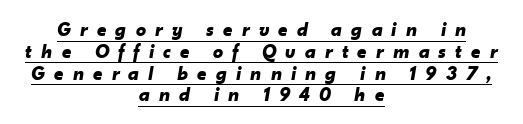
Q: Is the text bold? A: Yes.
Q: Is the text italic (slanted)? A: Yes, it leans right by about 10 degrees.
Q: Is the text underlined? A: Yes.
Q: How is the paragraph aligned? A: Centered.
Q: Is the spacing between letters normal or unusually wide? A: Unusually wide.
Q: Is the spacing between lines tight, normal or loose? A: Tight.
